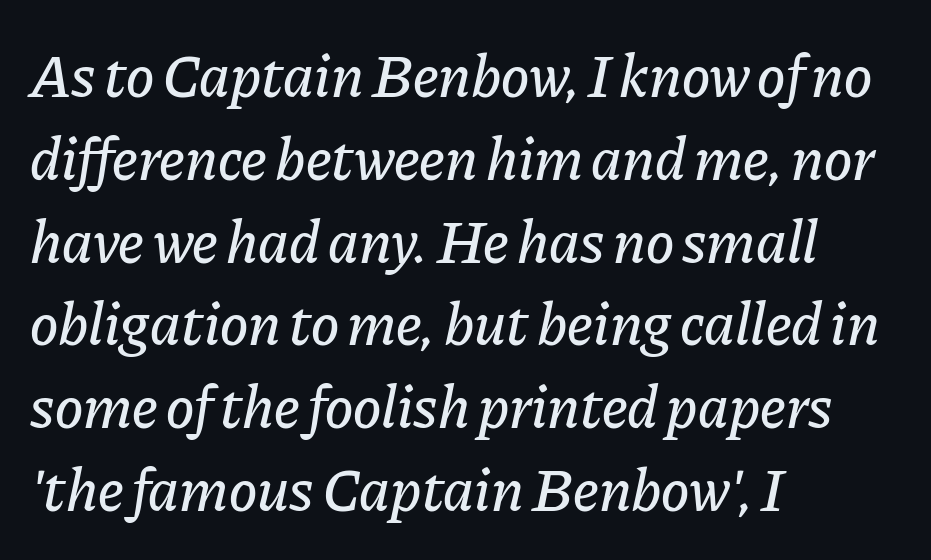
Q: Is the text italic (slanted)? A: Yes, it leans right by about 11 degrees.
Q: Is the text underlined? A: No.
Q: How is the paragraph aligned? A: Left-aligned.
Q: Is the spacing between letters normal or unusually wide? A: Normal.
Q: Is the spacing between lines tight, normal or loose? A: Normal.
Q: Width (condensed, normal, or wide)? A: Normal.
Q: Stroke contrast? A: Low.
Q: x-height? A: Medium.
Q: Monospaced? A: No.
